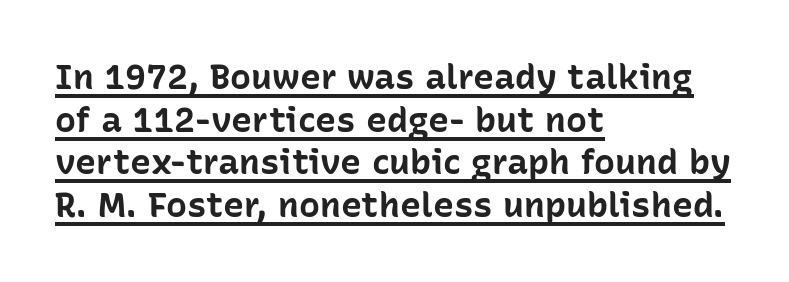
The image shows 35 px bold sans-serif type, upright; set left-aligned, line spacing 1.22x, normal letter spacing, underlined; low stroke contrast and a medium x-height.
